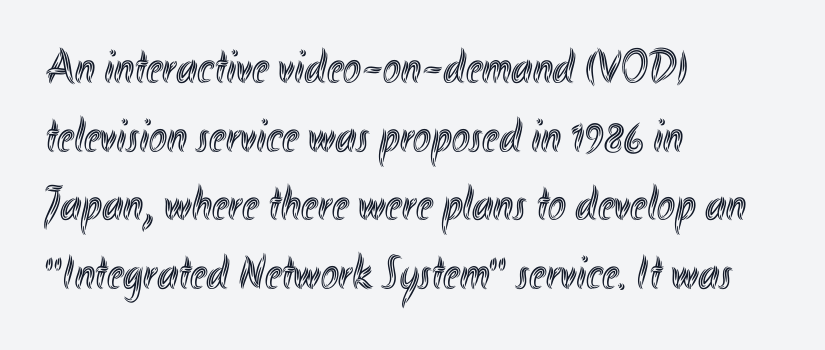
Q: Is the text italic (slanted)? A: Yes.
Q: Is the text underlined? A: No.
Q: How is the paragraph aligned? A: Left-aligned.
Q: Is the spacing between letters normal or unusually wide? A: Normal.
Q: Is the spacing between lines tight, normal or loose? A: Normal.
Q: Width (condensed, normal, or wide)? A: Condensed.
Q: x-height? A: Small.
Q: Monospaced? A: No.
